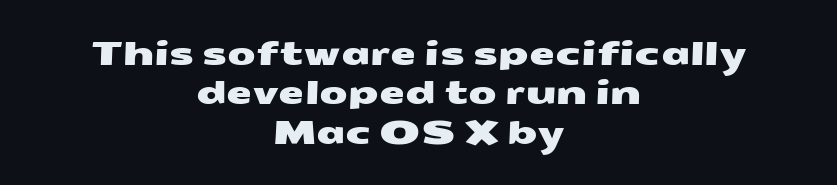
{"serif": "no", "width": "wide", "stroke_contrast": "medium", "x_height": "medium", "monospaced": "no", "underline": "no", "align": "center", "line_spacing_ratio": 1.19, "letter_spacing": "normal", "letter_spacing_em": 0.0, "glyph_px": 33}
